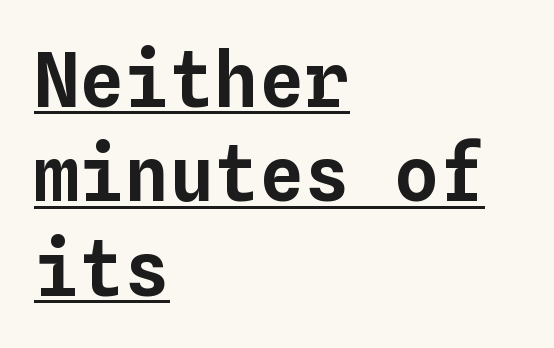
{"italic": "no", "width": "normal", "stroke_contrast": "low", "x_height": "medium", "monospaced": "yes", "underline": "yes", "align": "left", "line_spacing": "normal", "line_spacing_ratio": 1.26, "letter_spacing": "normal", "letter_spacing_em": 0.0, "glyph_px": 75}
